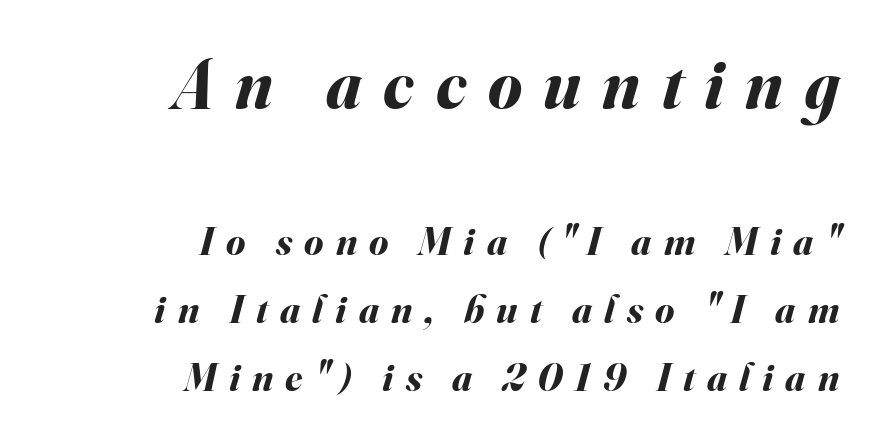
Q: Is the text bold? A: Yes.
Q: Is the text italic (slanted)? A: Yes, it leans right by about 16 degrees.
Q: Is the text underlined? A: No.
Q: How is the paragraph aligned? A: Right-aligned.
Q: Is the spacing between letters normal or unusually wide? A: Unusually wide.
Q: Which block of text is set in a larger size, the first (top) or the second (bottom)? A: The first (top) one.
Q: Width (condensed, normal, or wide)? A: Normal.
Q: Stroke contrast? A: Medium.
Q: x-height? A: Small.
Q: Monospaced? A: No.
